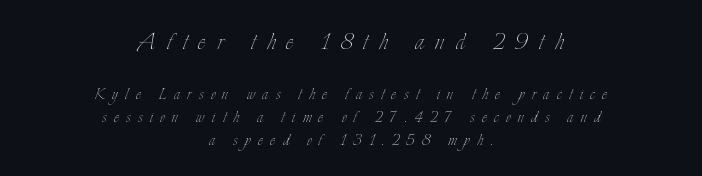
Q: Is the text bold? A: No.
Q: Is the text italic (slanted)? A: Yes.
Q: Is the text underlined? A: No.
Q: How is the paragraph aligned? A: Centered.
Q: Is the spacing between letters normal or unusually wide? A: Unusually wide.
Q: Which block of text is set in a larger size, the first (top) or the second (bottom)? A: The first (top) one.
Q: Width (condensed, normal, or wide)? A: Condensed.
Q: Stroke contrast? A: Low.
Q: x-height? A: Small.
Q: Monospaced? A: No.
